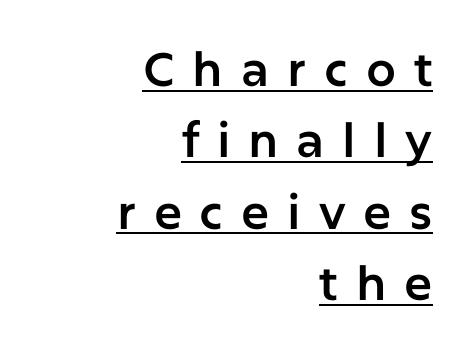
{"serif": "no", "italic": "no", "width": "normal", "stroke_contrast": "low", "x_height": "medium", "monospaced": "no", "underline": "yes", "align": "right", "line_spacing": "normal", "line_spacing_ratio": 1.52, "letter_spacing": "wide", "letter_spacing_em": 0.38, "glyph_px": 47}
